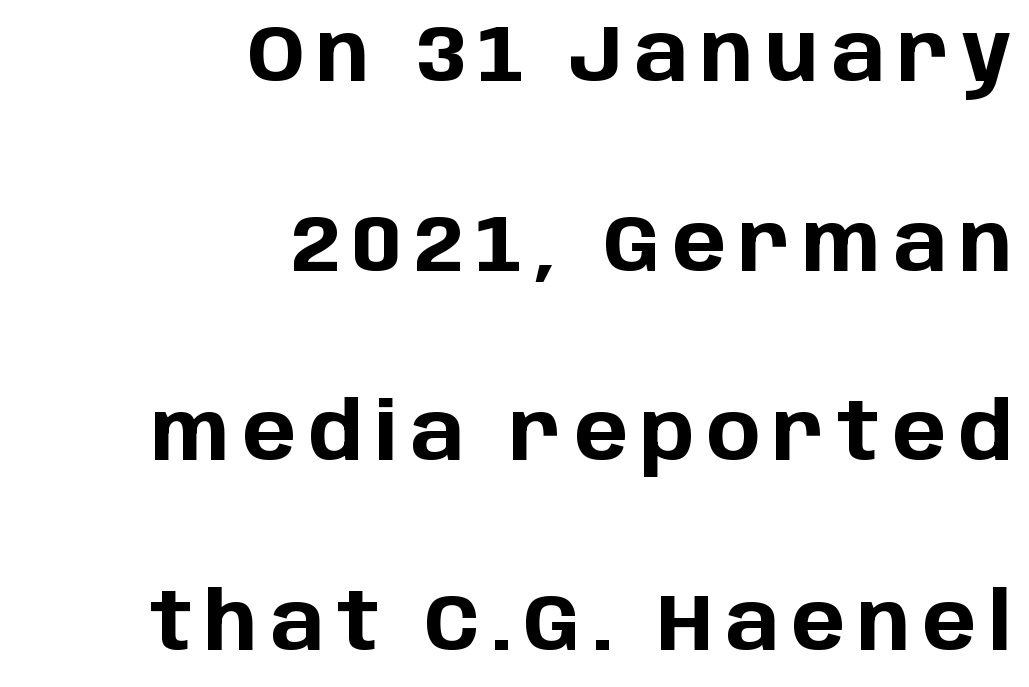
Leftover space on each line is placed entirely before the opening word. Spacing verdict: proportional, widths tailored to each character. This is heavy type, rendered in bold. Note: no serifs on the glyphs. Descender tails drop into unmarked territory. Every stem runs plumb, perpendicular to the baseline.
